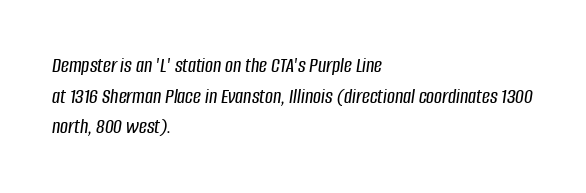
Q: Is the text italic (slanted)? A: Yes, it leans right by about 8 degrees.
Q: Is the text underlined? A: No.
Q: How is the paragraph aligned? A: Left-aligned.
Q: Is the spacing between letters normal or unusually wide? A: Normal.
Q: Is the spacing between lines tight, normal or loose? A: Normal.
